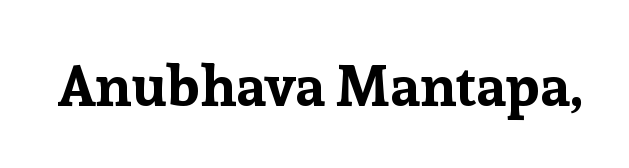
Short note: letters normally spaced. Note: serifs present on the glyphs. Each letter keeps its own natural width here, so spacing adapts to shape. The gap between lines stays unmarked. The face used here has the dense, thick strokes of a bold. When letters stand straight like this, we call the style roman or upright.
